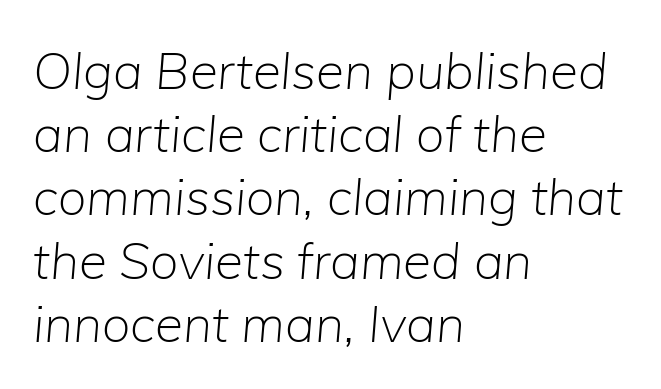
Q: Is the text bold? A: No.
Q: Is the text italic (slanted)? A: Yes, it leans right by about 5 degrees.
Q: Is the text underlined? A: No.
Q: How is the paragraph aligned? A: Left-aligned.
Q: Is the spacing between letters normal or unusually wide? A: Normal.
Q: Width (condensed, normal, or wide)? A: Normal.
Q: Stroke contrast? A: Low.
Q: x-height? A: Medium.
Q: Monospaced? A: No.
